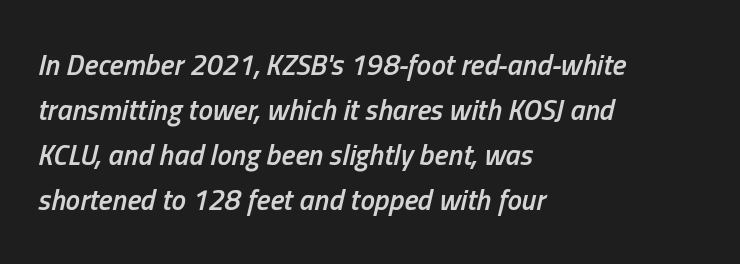
{"italic": "yes", "lean": "right", "slant_degrees": 13, "bold": "semi", "weight": "semibold", "width": "condensed", "stroke_contrast": "low", "x_height": "medium", "monospaced": "no", "underline": "no", "align": "left", "line_spacing": "normal", "line_spacing_ratio": 1.55, "letter_spacing": "normal", "letter_spacing_em": 0.0, "glyph_px": 29}
